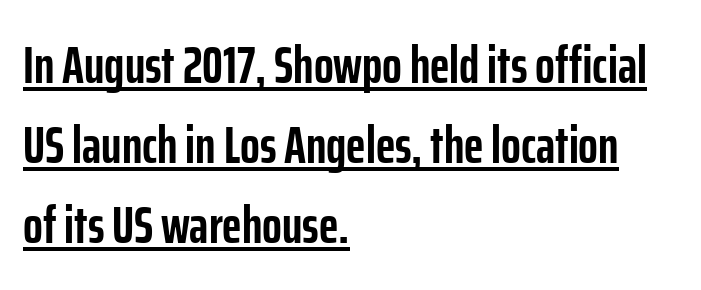
{"serif": "no", "italic": "no", "bold": "yes", "weight": "semibold", "width": "condensed", "stroke_contrast": "low", "x_height": "medium", "monospaced": "no", "underline": "yes", "align": "left", "line_spacing": "normal", "line_spacing_ratio": 1.54, "letter_spacing": "normal", "letter_spacing_em": 0.0, "glyph_px": 52}
